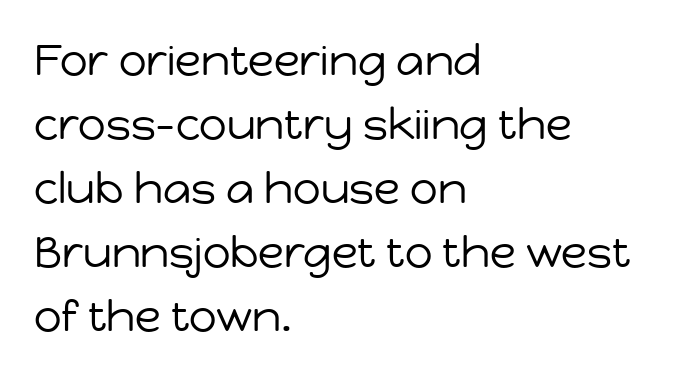
Think of a printed novel: that variable character pitch is what you see here. The paragraph has a hard left edge and a soft right edge. In terms of letterspacing, this is plain default setting. The glyphs in this specimen are sans serif. Each new line begins a customary step beneath the previous one. A clean baseline with only descenders dipping below it.
